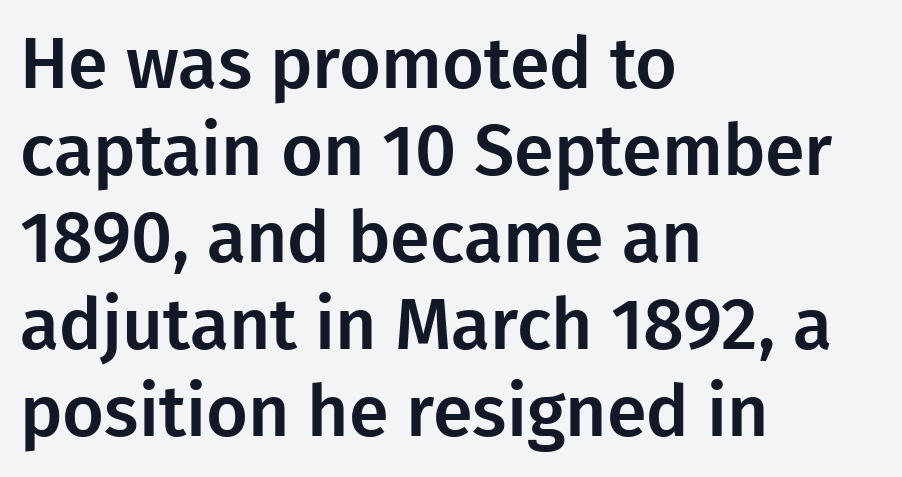
The image shows 72 px sans-serif type, upright; set left-aligned, line spacing 1.21x, normal letter spacing, not underlined; low stroke contrast and a medium x-height.
